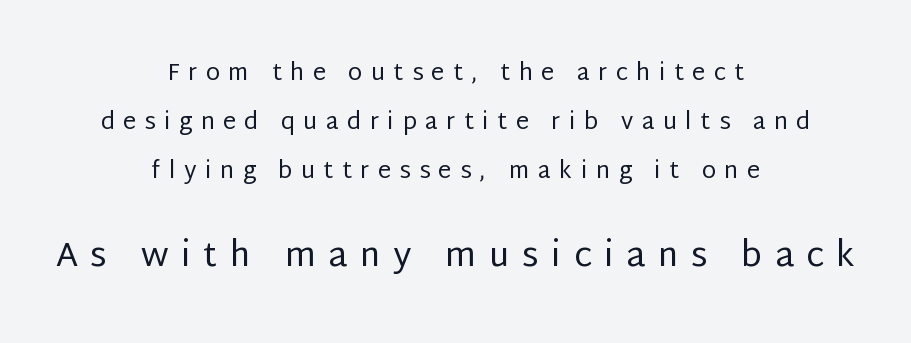
The image shows 34 px regular-weight sans-serif type, upright; set centered, loose line spacing (2.12x), unusually wide letter spacing (+0.37 em), not underlined; the second (bottom) block is 1.48x larger; low stroke contrast and a large x-height.
